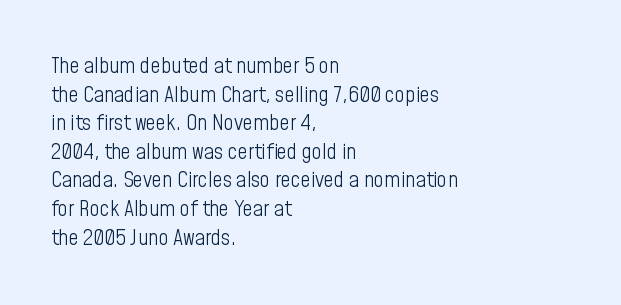
Q: Is the text bold? A: No.
Q: Is the text italic (slanted)? A: No, it is upright.
Q: Is the text underlined? A: No.
Q: How is the paragraph aligned? A: Left-aligned.
Q: Is the spacing between letters normal or unusually wide? A: Normal.
Q: Is the spacing between lines tight, normal or loose? A: Normal.
